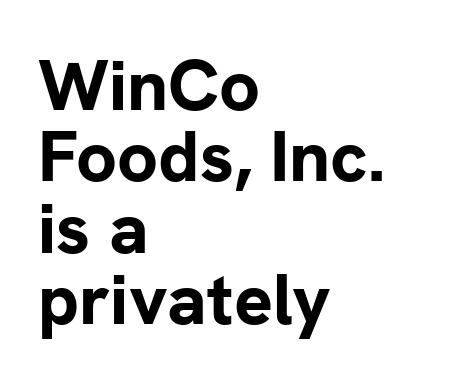
Each letter keeps its own natural width here, so spacing adapts to shape. The face used here is rendered with its standard letterfit. Every character sits straight up, as roman type does. Plain, unruled lines of type.
